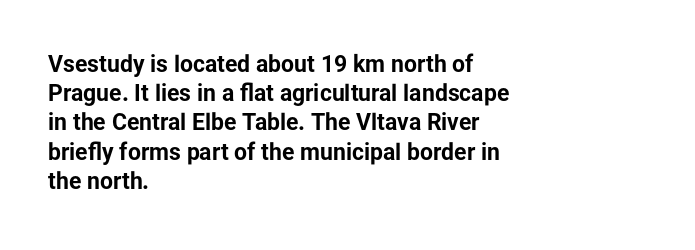
{"italic": "no", "bold": "yes", "underline": "no", "align": "left", "line_spacing": "normal", "line_spacing_ratio": 1.27, "letter_spacing": "normal", "letter_spacing_em": 0.0, "glyph_px": 23}
